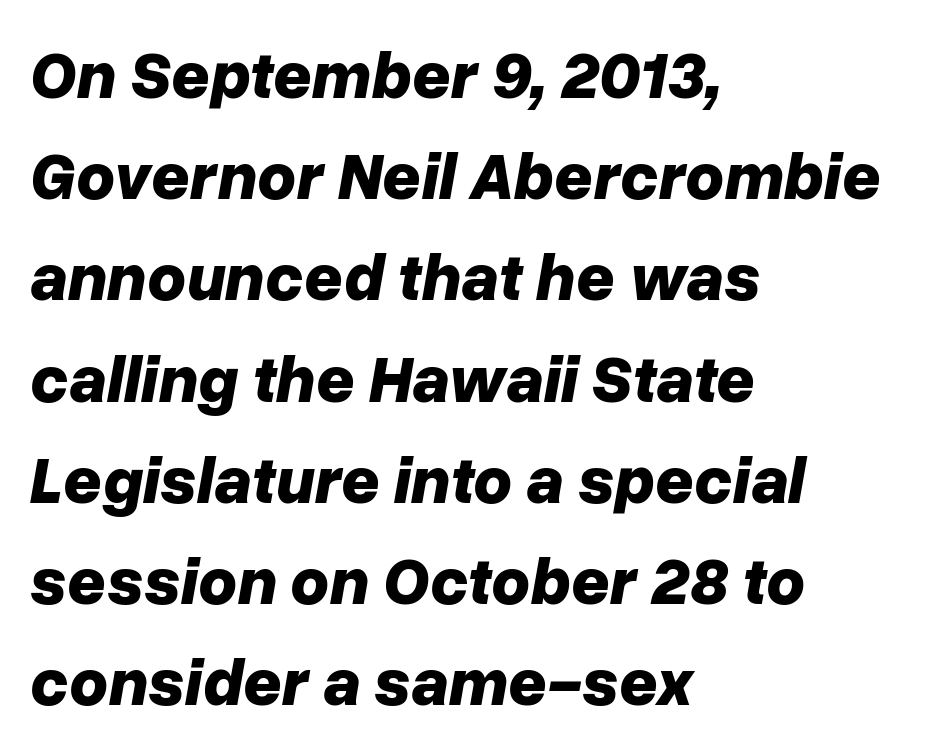
The letters advance in unequal steps, a hallmark of proportional type. Its strokes are broad and dark, the hallmark of bold type. Does the leading feel generous? No, just average. The typesetter chose a ragged-right arrangement here.
